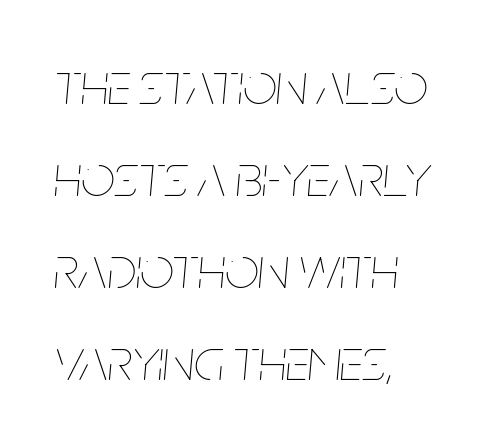
Q: Is the text bold? A: No.
Q: Is the text italic (slanted)? A: Yes, it leans right by about 5 degrees.
Q: Is the text underlined? A: No.
Q: How is the paragraph aligned? A: Left-aligned.
Q: Is the spacing between letters normal or unusually wide? A: Normal.
Q: Is the spacing between lines tight, normal or loose? A: Normal.
Q: Width (condensed, normal, or wide)? A: Condensed.
Q: Stroke contrast? A: Low.
Q: x-height? A: Large.
Q: Monospaced? A: No.
